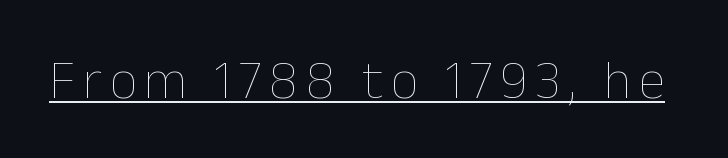
{"italic": "no", "bold": "no", "weight": "thin", "width": "normal", "stroke_contrast": "low", "x_height": "medium", "monospaced": "no", "underline": "yes", "glyph_px": 54}
